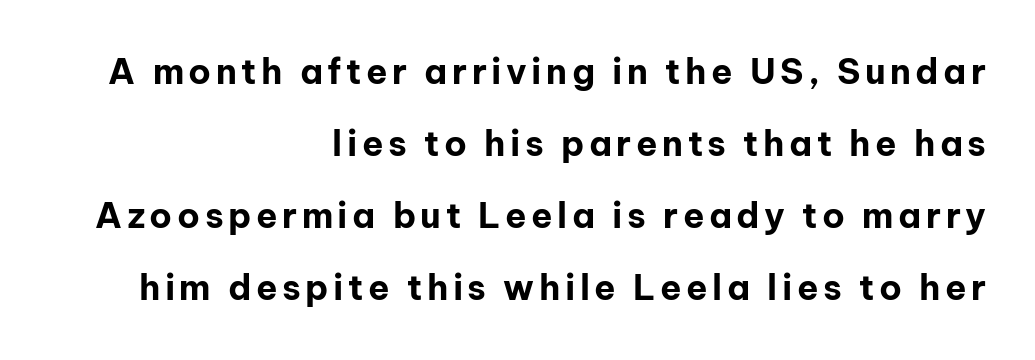
{"serif": "no", "italic": "no", "bold": "yes", "weight": "bold", "width": "normal", "stroke_contrast": "low", "x_height": "medium", "monospaced": "no", "underline": "no", "align": "right", "line_spacing": "loose", "line_spacing_ratio": 2.06, "glyph_px": 35}
